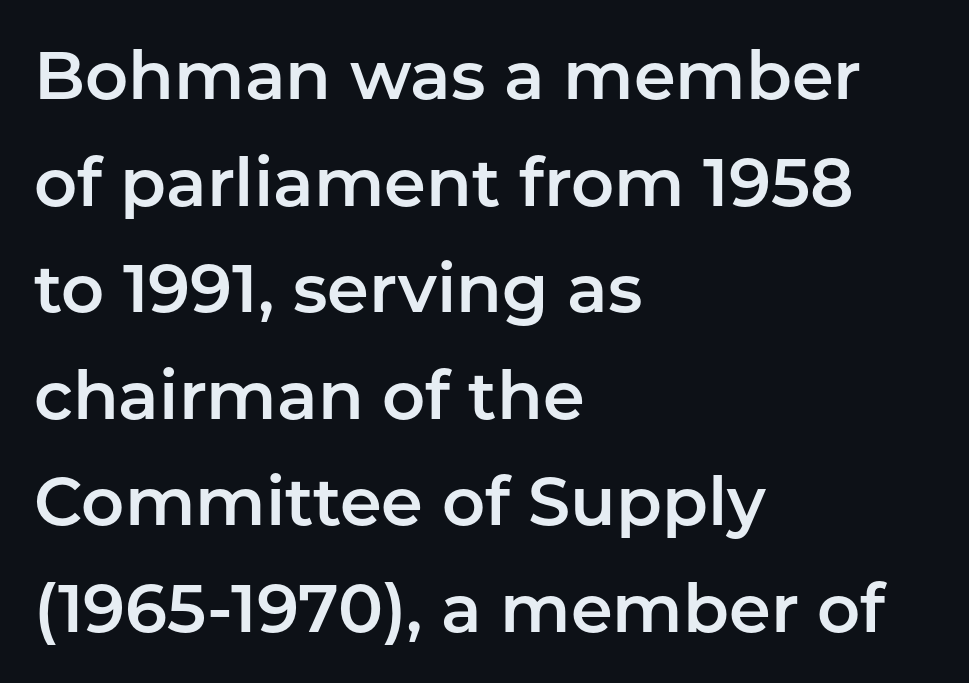
Rows of type keep a routine distance in the vertical direction. Ascenders rise straight up at ninety degrees. Only glyphs here, with clear space below each row. Words appear dense and cohesive because spacing is normal. Here the designer chose a conventional face with non-uniform glyph widths.
